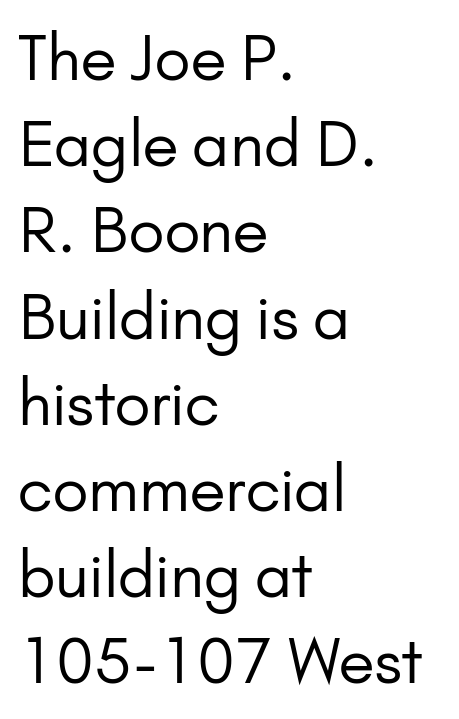
The image shows 62 px regular-weight sans-serif type, upright; set left-aligned, normal line spacing (1.39x), normal letter spacing, not underlined; low stroke contrast and a small x-height.
